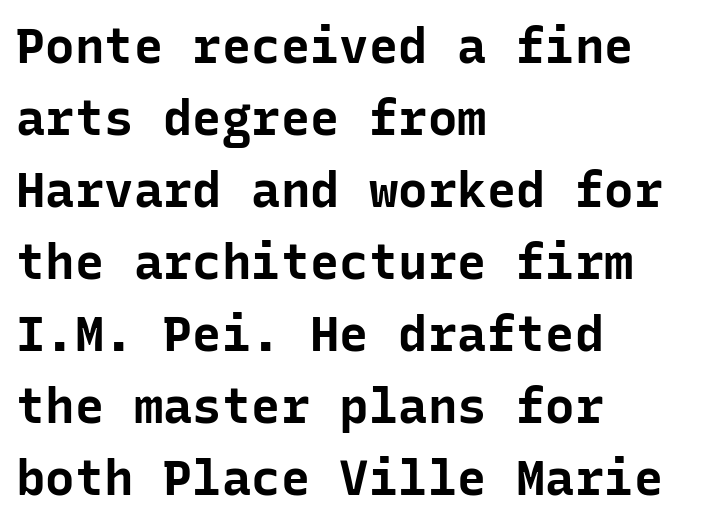
{"serif": "no", "italic": "no", "bold": "yes", "weight": "bold", "width": "normal", "stroke_contrast": "low", "x_height": "medium", "monospaced": "yes", "underline": "no", "align": "left", "line_spacing": "normal", "line_spacing_ratio": 1.47, "letter_spacing": "normal", "letter_spacing_em": 0.0, "glyph_px": 49}
